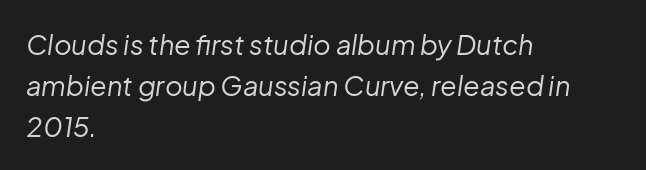
{"italic": "yes", "lean": "right", "slant_degrees": 8, "bold": "no", "underline": "no", "align": "left", "line_spacing": "normal", "line_spacing_ratio": 1.52, "letter_spacing": "normal", "letter_spacing_em": 0.0, "glyph_px": 27}
